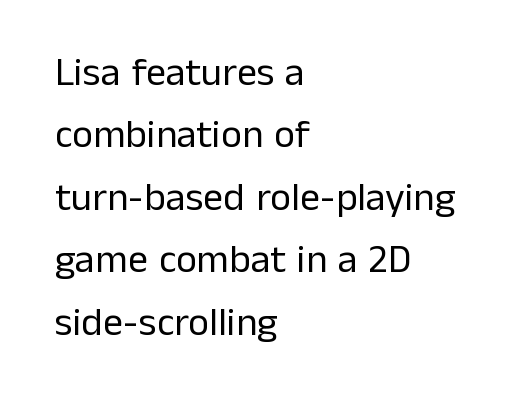
The image shows 40 px regular-weight sans-serif type, upright; set left-aligned, normal line spacing (1.56x), normal letter spacing, not underlined; low stroke contrast and a medium x-height.
